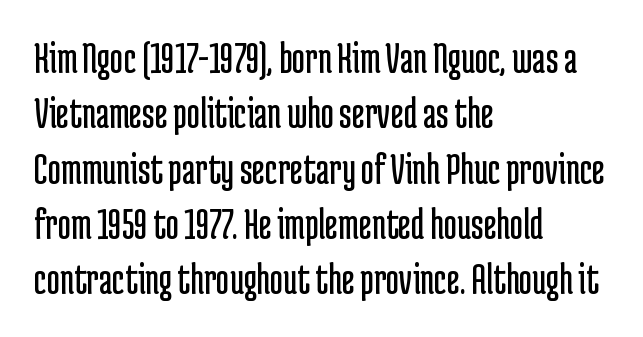
Q: Is the text bold? A: No.
Q: Is the text italic (slanted)? A: No, it is upright.
Q: Is the typeface a serif or a sans-serif typeface? A: Sans-serif.
Q: Is the text underlined? A: No.
Q: How is the paragraph aligned? A: Left-aligned.
Q: Is the spacing between letters normal or unusually wide? A: Normal.
Q: Width (condensed, normal, or wide)? A: Condensed.
Q: Stroke contrast? A: Low.
Q: x-height? A: Medium.
Q: Monospaced? A: No.
